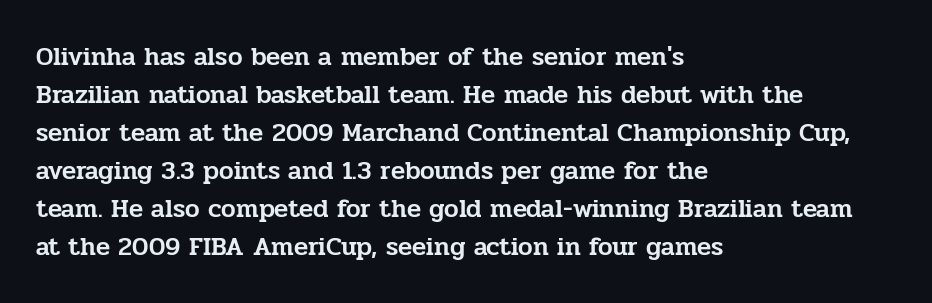
Vertical strokes here are truly vertical. Inter-character spacing is left at the font's built-in metrics. Beneath every word, the page is bare. The typesetter chose a ragged-right arrangement here. Quick note: interline space is typical.
